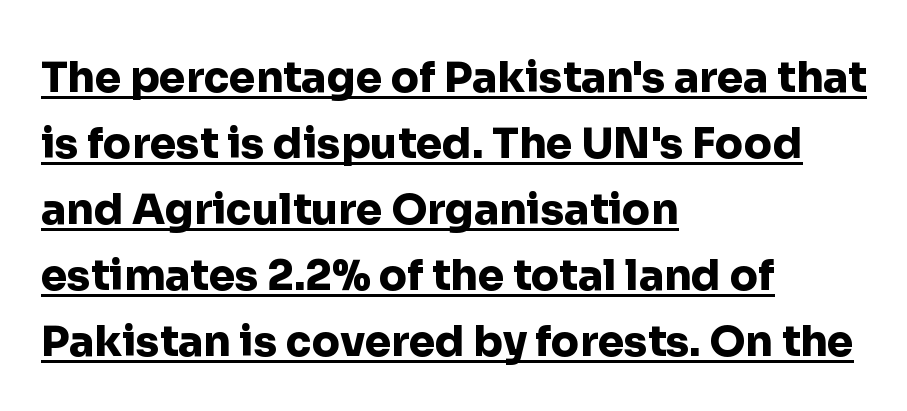
Thick stems and heavy bowls — unmistakably bold. Regarding serifs, this sample does without them. It's the straight-up-and-down kind of type. Visually the block forms a straight wall on the left and a jagged coastline on the right.
